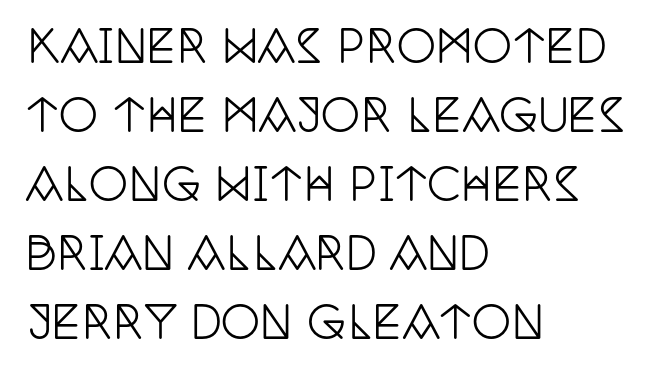
{"serif": "yes", "italic": "no", "width": "condensed", "stroke_contrast": "low", "x_height": "large", "monospaced": "no", "underline": "no", "align": "left", "line_spacing": "normal", "line_spacing_ratio": 1.57, "letter_spacing": "normal", "letter_spacing_em": 0.0, "glyph_px": 44}
